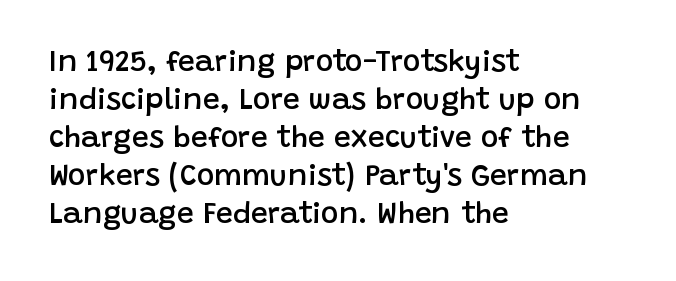
Nope, no serifs anywhere on these letters. You could call the tracking neutral — neither tight nor loose. Decoration check: the copy has no underline. Bold? Not quite — semibold, heavier than regular but stopping short. Character widths vary here, with narrow letters taking less room than wide ones.
